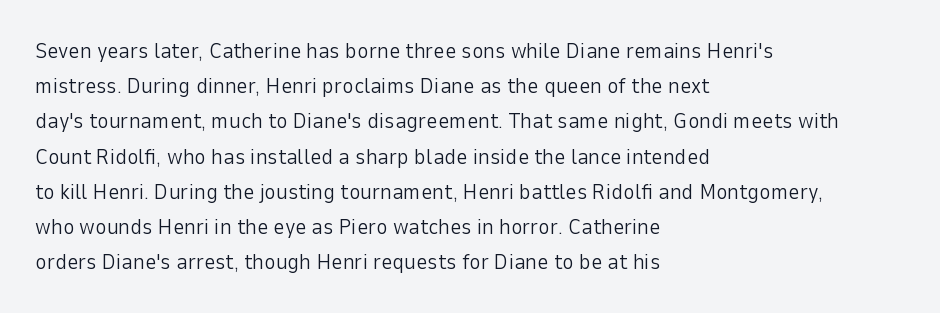
The image shows 22 px text type, upright; set left-aligned, normal line spacing (1.6x), normal letter spacing, not underlined.
